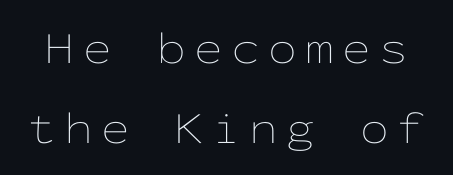
Q: Is the text bold? A: No.
Q: Is the text italic (slanted)? A: No, it is upright.
Q: Is the text underlined? A: No.
Q: Width (condensed, normal, or wide)? A: Wide.
Q: Stroke contrast? A: Low.
Q: x-height? A: Medium.
Q: Monospaced? A: Yes.
